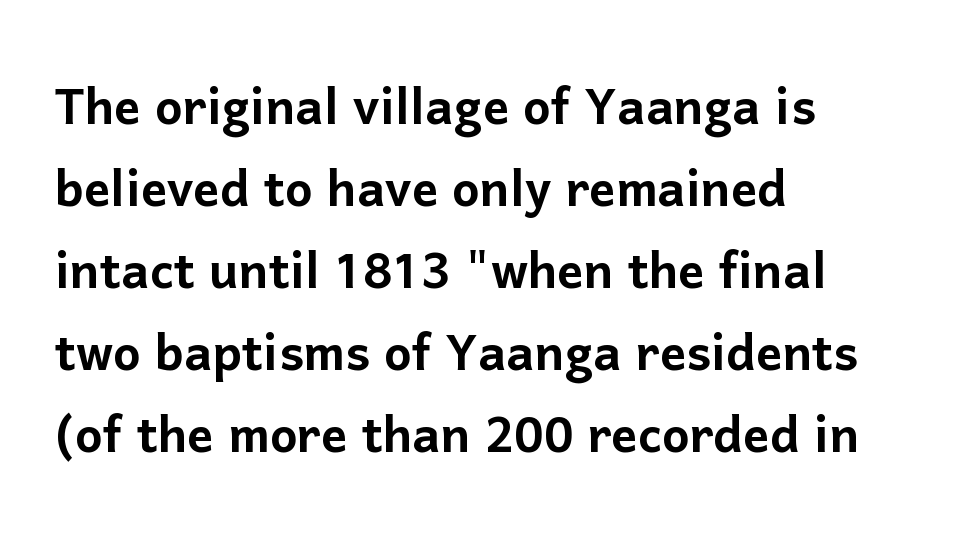
The image shows 65 px sans-serif type, upright; set left-aligned, normal line spacing (1.26x), normal letter spacing, not underlined; low stroke contrast and a medium x-height.
